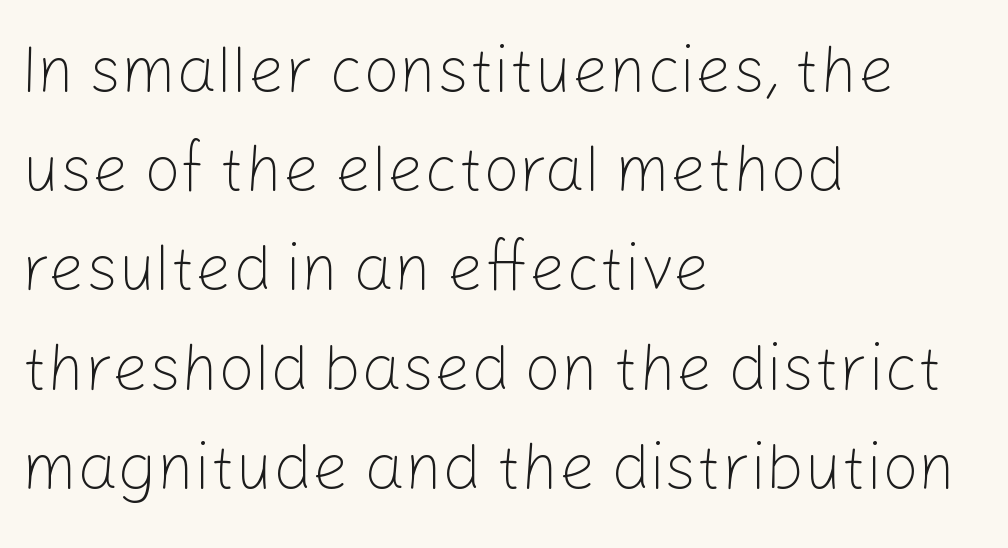
The image shows 64 px light sans-serif type, upright; set left-aligned, normal line spacing (1.55x), normal letter spacing, not underlined; low stroke contrast and a medium x-height.
